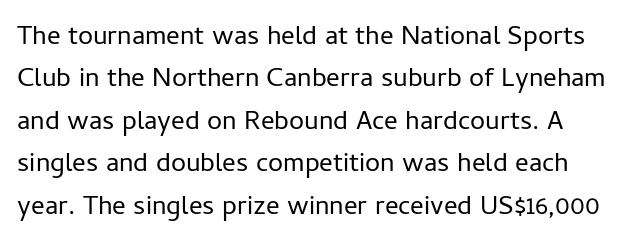
Q: Is the text bold? A: No.
Q: Is the text italic (slanted)? A: No, it is upright.
Q: Is the text underlined? A: No.
Q: Is the spacing between letters normal or unusually wide? A: Normal.
Q: Is the spacing between lines tight, normal or loose? A: Normal.
